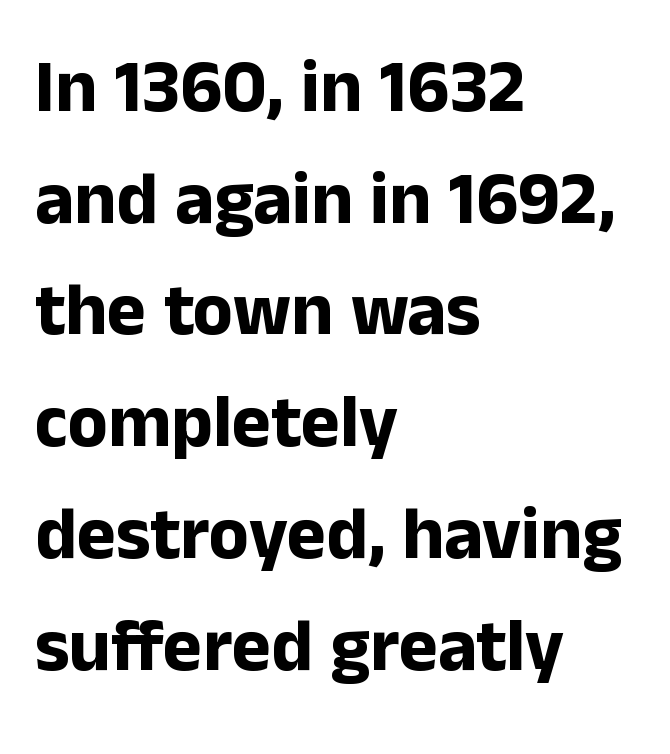
Q: Is the text bold? A: Yes.
Q: Is the text italic (slanted)? A: No, it is upright.
Q: Is the typeface a serif or a sans-serif typeface? A: Sans-serif.
Q: Is the text underlined? A: No.
Q: How is the paragraph aligned? A: Left-aligned.
Q: Is the spacing between letters normal or unusually wide? A: Normal.
Q: Is the spacing between lines tight, normal or loose? A: Normal.
Q: Width (condensed, normal, or wide)? A: Normal.
Q: Stroke contrast? A: Low.
Q: x-height? A: Medium.
Q: Monospaced? A: No.
